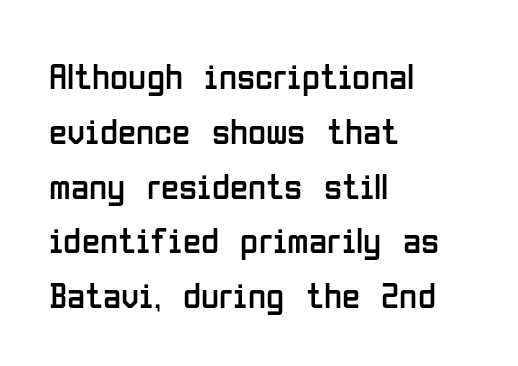
The font sits on the lighter half of the weight spectrum, regular included. The typesetter chose a ragged-right arrangement here. Evenly set lines give the paragraph a standard silhouette. This sample has the flowing, uneven cadence of proportional lettering.
